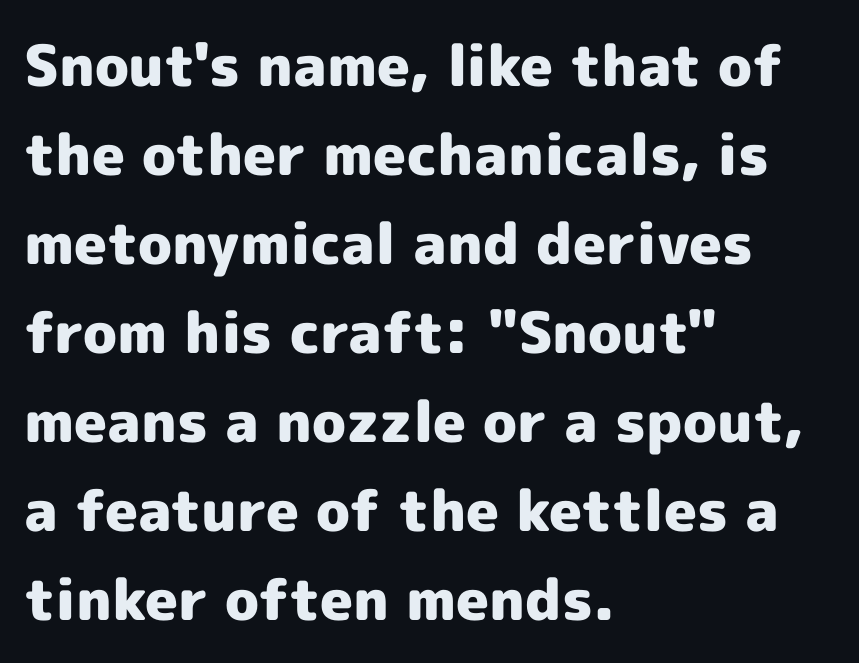
{"serif": "no", "italic": "no", "bold": "yes", "weight": "heavy", "width": "normal", "x_height": "medium", "monospaced": "no", "underline": "no", "align": "left", "line_spacing": "normal", "line_spacing_ratio": 1.56, "letter_spacing": "normal", "letter_spacing_em": 0.0, "glyph_px": 57}
